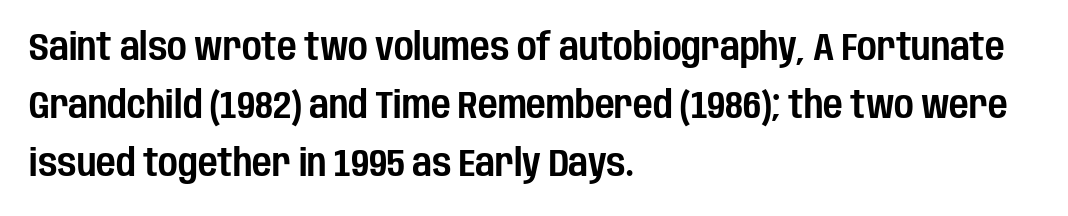
The image shows 38 px condensed sans-serif type, upright; set left-aligned, normal line spacing (1.53x), normal letter spacing, not underlined; low stroke contrast and a large x-height.
